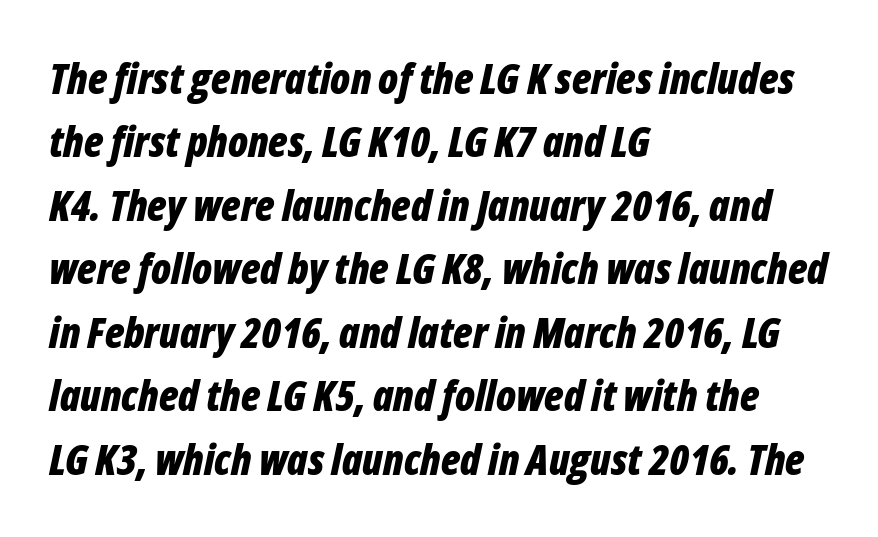
Q: Is the text bold? A: Yes.
Q: Is the text italic (slanted)? A: Yes, it leans right by about 12 degrees.
Q: Is the text underlined? A: No.
Q: How is the paragraph aligned? A: Left-aligned.
Q: Is the spacing between letters normal or unusually wide? A: Normal.
Q: Is the spacing between lines tight, normal or loose? A: Normal.
Q: Width (condensed, normal, or wide)? A: Condensed.
Q: Stroke contrast? A: Low.
Q: x-height? A: Medium.
Q: Monospaced? A: No.
